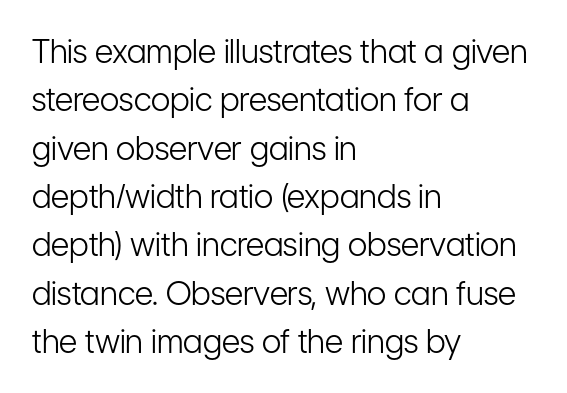
The image shows 32 px light, condensed sans-serif type, upright; set left-aligned, normal line spacing (1.51x), normal letter spacing, not underlined; low stroke contrast and a medium x-height.
